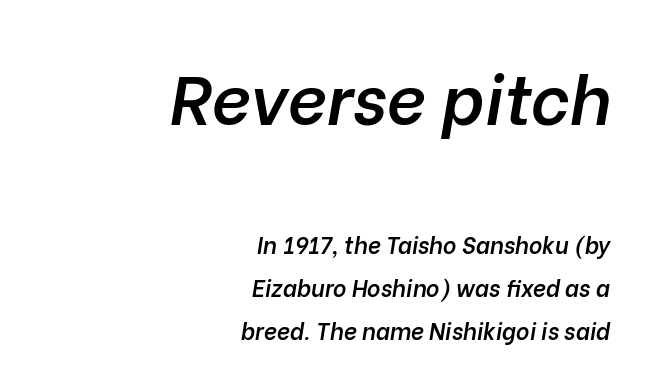
Any mark beneath the type? The region is blank. The text block is weighted toward the right margin, trailing off unevenly leftward. The passage shown is typed in a proportional face where columns would drift. Glyph-to-glyph distance matches everyday printed text.
